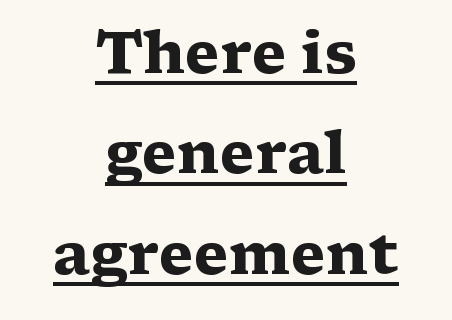
Q: Is the text bold? A: Yes.
Q: Is the text italic (slanted)? A: No, it is upright.
Q: Is the typeface a serif or a sans-serif typeface? A: Serif.
Q: Is the text underlined? A: Yes.
Q: How is the paragraph aligned? A: Centered.
Q: Is the spacing between letters normal or unusually wide? A: Normal.
Q: Width (condensed, normal, or wide)? A: Wide.
Q: Stroke contrast? A: Medium.
Q: x-height? A: Medium.
Q: Monospaced? A: No.
